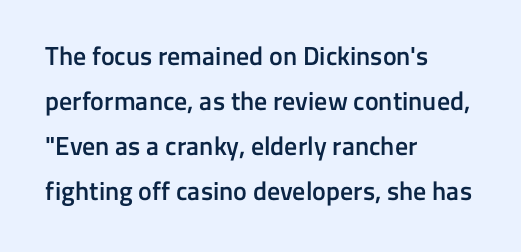
This is roman type, the default non-slanted kind. Decoration check: the copy has no underline. Bold? Not quite — semibold, heavier than regular but stopping short. Nothing unusual about the tracking: characters are spaced as the font intends. A student would call this left alignment; a typographer would say flush left, rag right.
